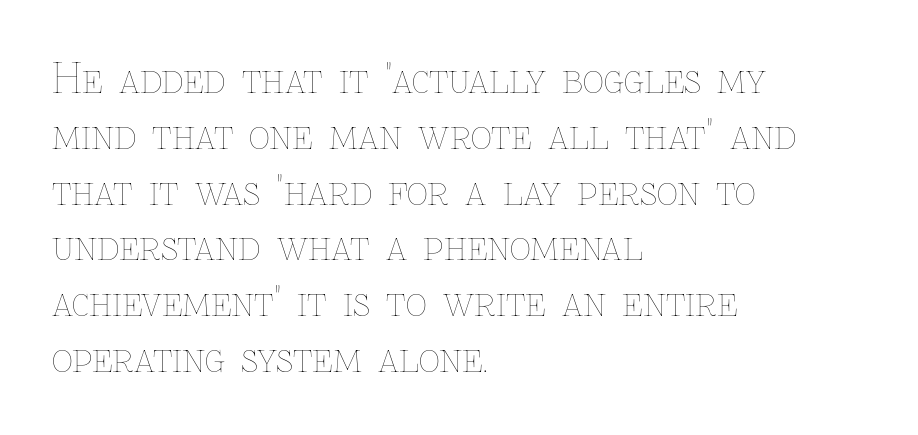
Looks like regular typesetting: each glyph gets only the width it needs. No italicization has been applied; the sample stays upright. Typeset ragged right — the left edge is the straight one. Plain, unruled lines of type. The vertical gap from one line to the next is medium.
